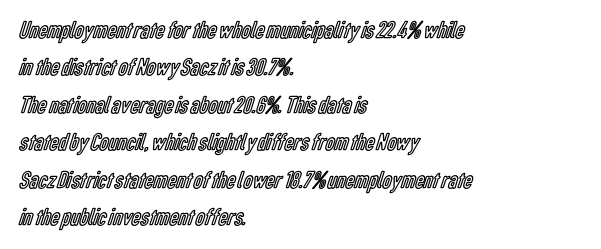
The image shows 25 px text type; set left-aligned, normal line spacing (1.5x), normal letter spacing, not underlined.
